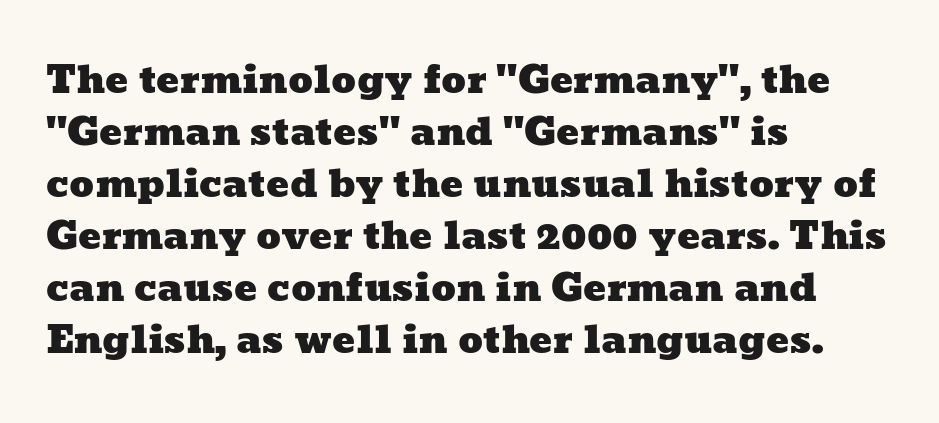
{"width": "wide", "stroke_contrast": "low", "x_height": "medium", "monospaced": "no", "underline": "no", "align": "left", "line_spacing": "normal", "line_spacing_ratio": 1.37, "letter_spacing": "normal", "letter_spacing_em": 0.0, "glyph_px": 38}
